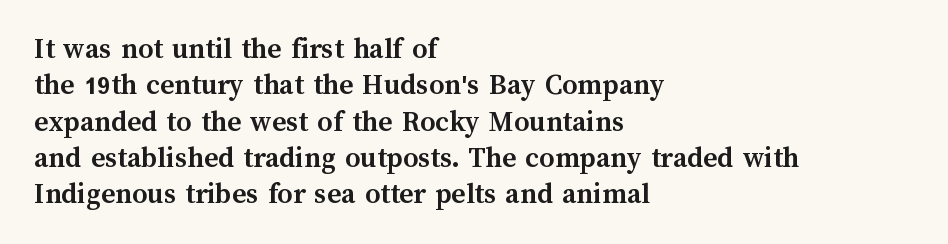
In terms of posture, this sample is upright. The typesetting leans heavy: a genuine bold. Line starts are locked; line ends wander. The words here are not underlined. No extra tracking has been applied to these lines.
